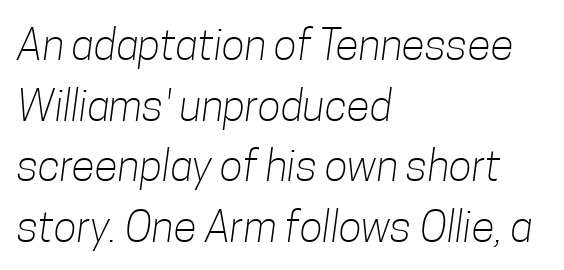
Q: Is the text bold? A: No.
Q: Is the typeface a serif or a sans-serif typeface? A: Sans-serif.
Q: Is the text underlined? A: No.
Q: How is the paragraph aligned? A: Left-aligned.
Q: Is the spacing between letters normal or unusually wide? A: Normal.
Q: Is the spacing between lines tight, normal or loose? A: Normal.
Q: Width (condensed, normal, or wide)? A: Condensed.
Q: Stroke contrast? A: Low.
Q: x-height? A: Medium.
Q: Monospaced? A: No.
